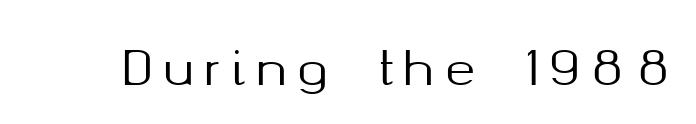
Q: Is the text italic (slanted)? A: No, it is upright.
Q: Is the typeface a serif or a sans-serif typeface? A: Sans-serif.
Q: Is the text underlined? A: No.
Q: Is the spacing between letters normal or unusually wide? A: Unusually wide.
Q: Width (condensed, normal, or wide)? A: Normal.
Q: Stroke contrast? A: Medium.
Q: x-height? A: Medium.
Q: Monospaced? A: No.
